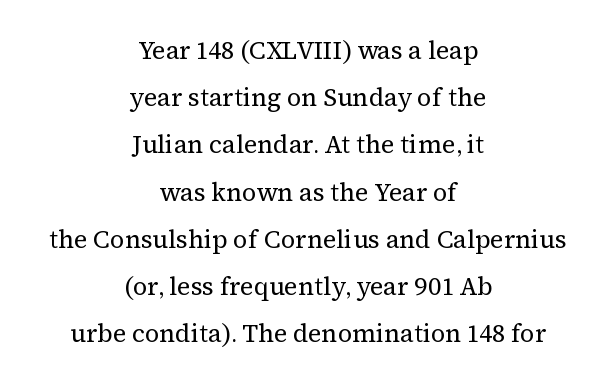
{"italic": "no", "bold": "no", "underline": "no", "align": "center", "line_spacing_ratio": 1.89, "letter_spacing": "normal", "letter_spacing_em": 0.0, "glyph_px": 25}
